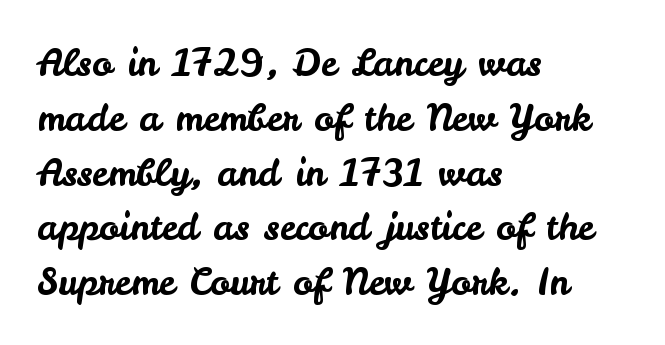
{"serif": "no", "width": "normal", "stroke_contrast": "low", "x_height": "small", "monospaced": "no", "underline": "no", "align": "left", "line_spacing": "normal", "line_spacing_ratio": 1.48, "letter_spacing": "normal", "letter_spacing_em": 0.0, "glyph_px": 37}
